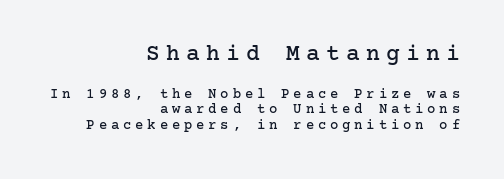
The image shows 23 px text type, upright; set right-aligned, tight line spacing (1.11x), unusually wide letter spacing (+0.27 em), not underlined; the first (top) block is 1.64x larger.
